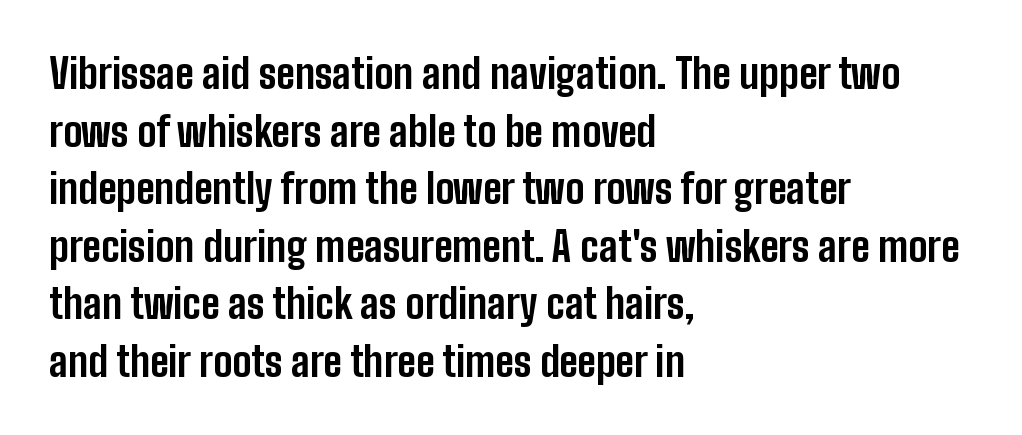
Each row of text sits above clean, open space. Looks like regular typesetting: each glyph gets only the width it needs. Students, note that the glyphs here touch the page at normal intervals. Plenty of ink on the page — the face is bold. One-word summary of the alignment: left. In terms of letterform style, serifs are entirely absent.
